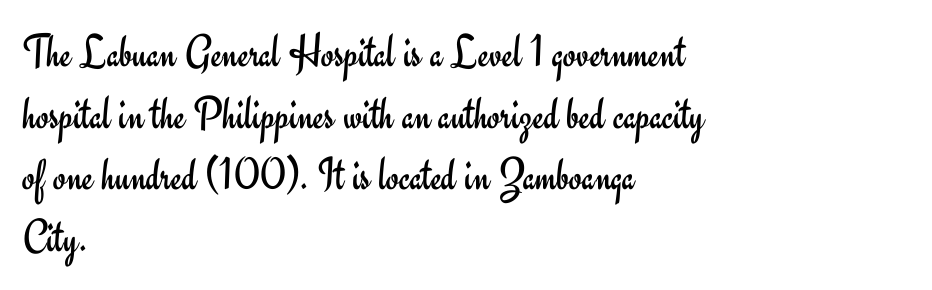
{"serif": "no", "bold": "no", "weight": "regular", "width": "normal", "stroke_contrast": "low", "x_height": "small", "monospaced": "no", "underline": "no", "align": "left", "line_spacing": "normal", "line_spacing_ratio": 1.31, "letter_spacing": "normal", "letter_spacing_em": 0.0, "glyph_px": 47}
